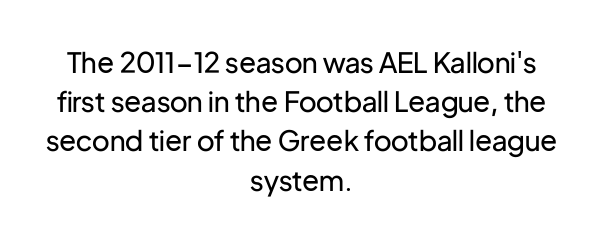
The area under the type is left untouched. Each line is balanced around a shared central axis. Here the designer chose a conventional face with non-uniform glyph widths. The typeface chosen for these lines omits serifs. The lettering holds an erect, upright posture throughout. Caption: face not bold, strokes unweighted.
